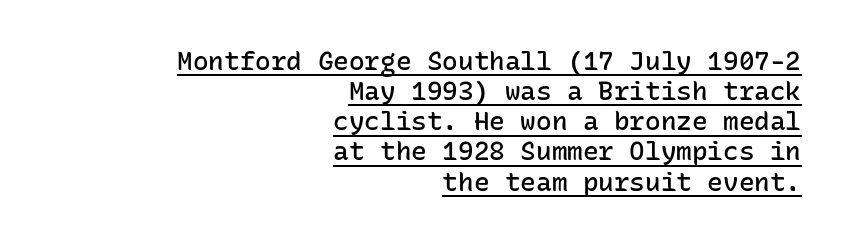
{"italic": "no", "bold": "semi", "underline": "yes", "align": "right", "line_spacing_ratio": 1.16, "letter_spacing": "normal", "letter_spacing_em": 0.0, "glyph_px": 26}
